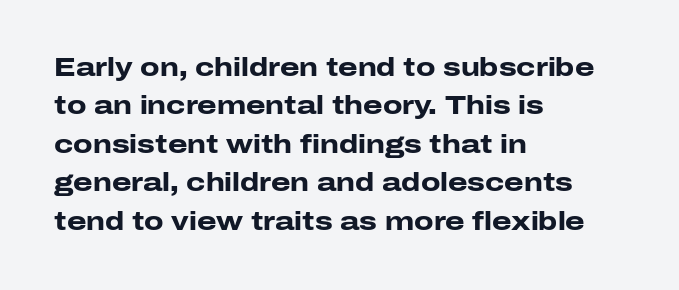
{"italic": "no", "bold": "yes", "underline": "no", "align": "left", "line_spacing": "normal", "line_spacing_ratio": 1.54, "letter_spacing": "normal", "letter_spacing_em": 0.0, "glyph_px": 25}
